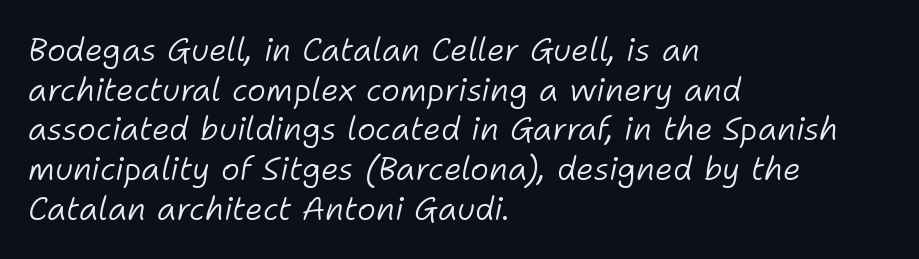
The image shows 32 px light type, italic (leaning right); set left-aligned, line spacing 1.24x, normal letter spacing, not underlined; low stroke contrast and a medium x-height.
